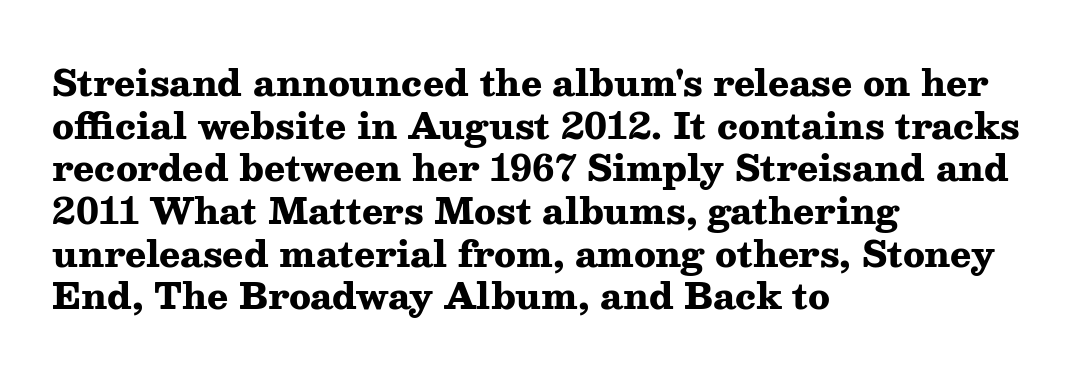
Q: Is the text bold? A: Yes.
Q: Is the text italic (slanted)? A: No, it is upright.
Q: Is the typeface a serif or a sans-serif typeface? A: Serif.
Q: Is the text underlined? A: No.
Q: How is the paragraph aligned? A: Left-aligned.
Q: Is the spacing between letters normal or unusually wide? A: Normal.
Q: Width (condensed, normal, or wide)? A: Wide.
Q: Stroke contrast? A: Medium.
Q: x-height? A: Medium.
Q: Monospaced? A: No.
